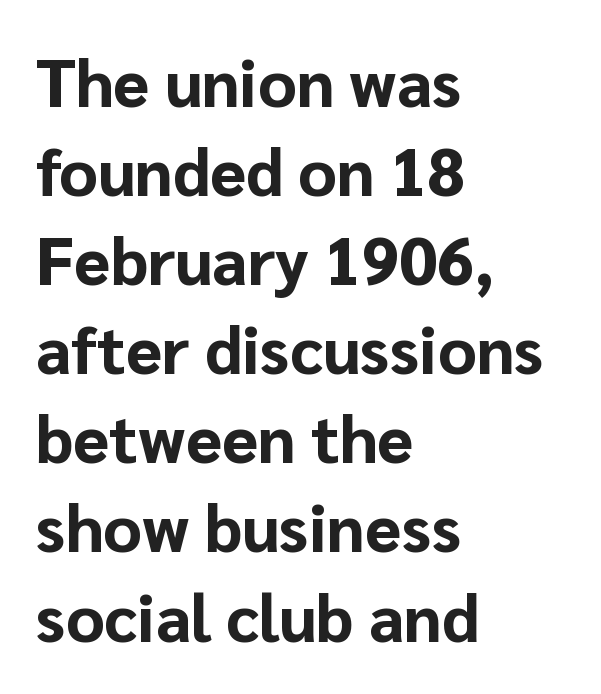
Q: Is the text bold? A: Yes.
Q: Is the text italic (slanted)? A: No, it is upright.
Q: Is the typeface a serif or a sans-serif typeface? A: Sans-serif.
Q: Is the text underlined? A: No.
Q: How is the paragraph aligned? A: Left-aligned.
Q: Is the spacing between letters normal or unusually wide? A: Normal.
Q: Is the spacing between lines tight, normal or loose? A: Normal.
Q: Width (condensed, normal, or wide)? A: Normal.
Q: Stroke contrast? A: Low.
Q: x-height? A: Medium.
Q: Monospaced? A: No.
